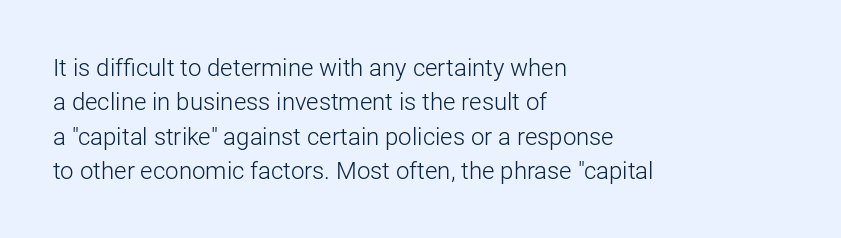
The image shows 24 px text type, upright; set left-aligned, normal line spacing (1.43x), normal letter spacing, not underlined.
